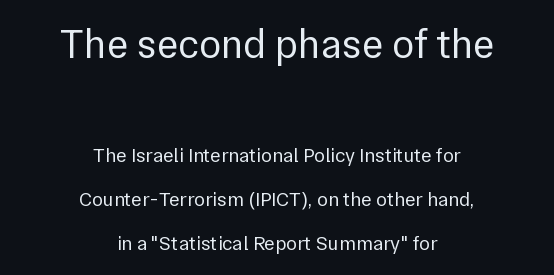
Q: Is the text bold? A: No.
Q: Is the text italic (slanted)? A: No, it is upright.
Q: Is the typeface a serif or a sans-serif typeface? A: Sans-serif.
Q: Is the text underlined? A: No.
Q: How is the paragraph aligned? A: Centered.
Q: Is the spacing between letters normal or unusually wide? A: Normal.
Q: Is the spacing between lines tight, normal or loose? A: Loose.
Q: Which block of text is set in a larger size, the first (top) or the second (bottom)? A: The first (top) one.
Q: Width (condensed, normal, or wide)? A: Normal.
Q: Stroke contrast? A: Low.
Q: x-height? A: Medium.
Q: Monospaced? A: No.
